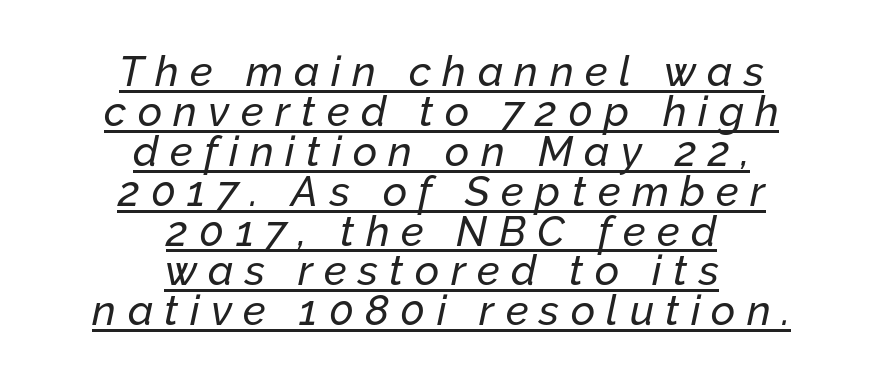
{"italic": "yes", "lean": "right", "slant_degrees": 12, "width": "normal", "stroke_contrast": "low", "x_height": "medium", "monospaced": "no", "underline": "yes", "align": "center", "line_spacing": "tight", "line_spacing_ratio": 0.95, "letter_spacing": "wide", "letter_spacing_em": 0.27, "glyph_px": 42}
